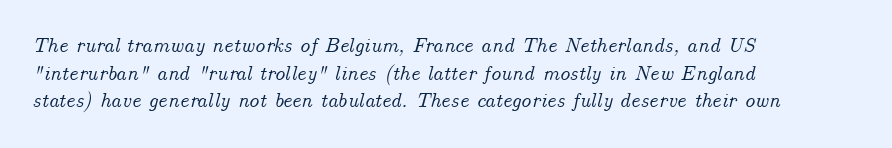
Q: Is the text italic (slanted)? A: Yes, it leans right by about 14 degrees.
Q: Is the text underlined? A: No.
Q: How is the paragraph aligned? A: Left-aligned.
Q: Is the spacing between letters normal or unusually wide? A: Normal.
Q: Is the spacing between lines tight, normal or loose? A: Normal.
